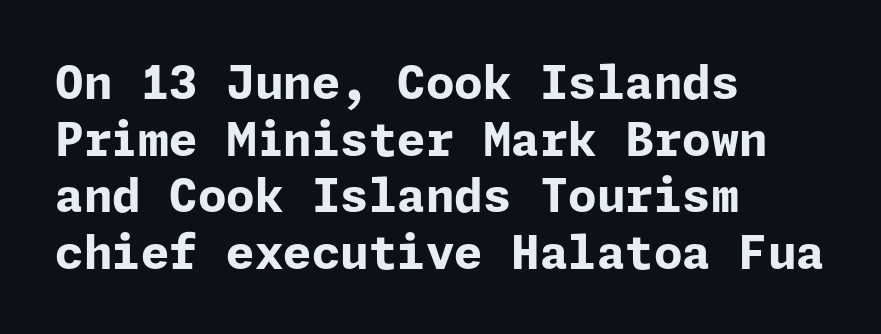
Q: Is the text bold? A: Yes.
Q: Is the text italic (slanted)? A: No, it is upright.
Q: Is the typeface a serif or a sans-serif typeface? A: Sans-serif.
Q: Is the text underlined? A: No.
Q: How is the paragraph aligned? A: Left-aligned.
Q: Is the spacing between letters normal or unusually wide? A: Normal.
Q: Width (condensed, normal, or wide)? A: Normal.
Q: Stroke contrast? A: Low.
Q: x-height? A: Medium.
